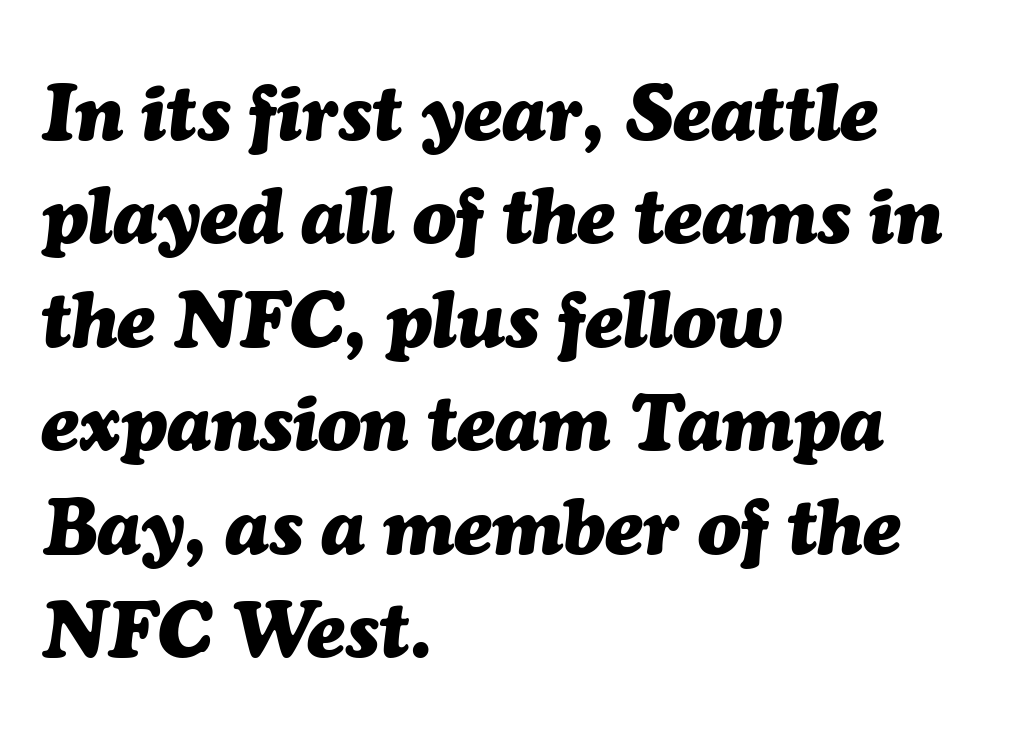
{"italic": "yes", "lean": "right", "slant_degrees": 7, "bold": "yes", "weight": "heavy", "width": "normal", "stroke_contrast": "medium", "x_height": "medium", "monospaced": "no", "underline": "no", "align": "left", "line_spacing": "normal", "line_spacing_ratio": 1.31, "letter_spacing": "normal", "letter_spacing_em": 0.0, "glyph_px": 79}
